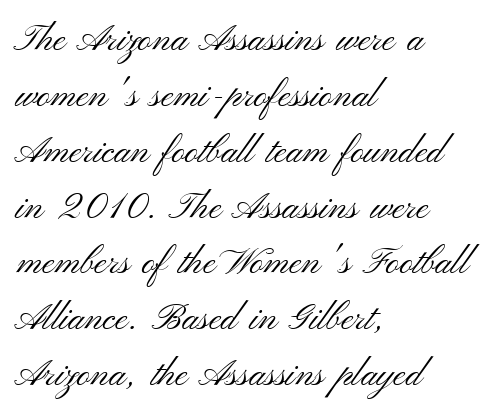
Q: Is the text bold? A: No.
Q: Is the text italic (slanted)? A: Yes.
Q: Is the typeface a serif or a sans-serif typeface? A: Sans-serif.
Q: Is the text underlined? A: No.
Q: How is the paragraph aligned? A: Left-aligned.
Q: Is the spacing between letters normal or unusually wide? A: Normal.
Q: Is the spacing between lines tight, normal or loose? A: Normal.
Q: Width (condensed, normal, or wide)? A: Wide.
Q: Stroke contrast? A: Medium.
Q: x-height? A: Small.
Q: Monospaced? A: No.
